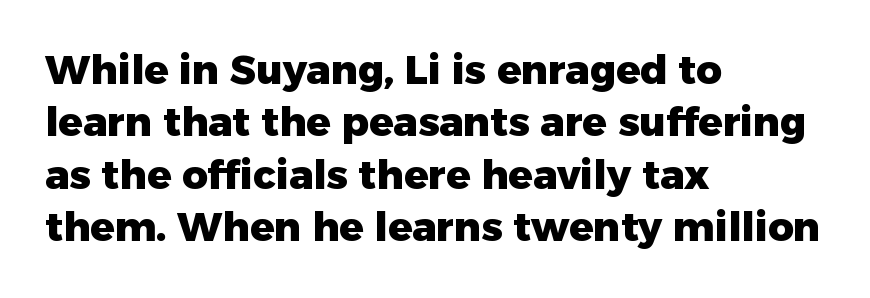
{"serif": "no", "italic": "no", "bold": "yes", "weight": "heavy", "width": "normal", "stroke_contrast": "low", "x_height": "medium", "monospaced": "no", "underline": "no", "align": "left", "line_spacing": "normal", "line_spacing_ratio": 1.31, "letter_spacing": "normal", "letter_spacing_em": 0.0, "glyph_px": 40}
